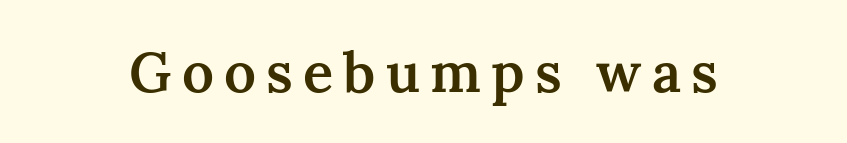
Its strokes are somewhat broadened, the hallmark of semibold type. These lines were composed using upright roman letters. Underline: absent. A typesetter would call this proportional, since set widths differ per character. You can tell from the footed stems that serif type was used.
